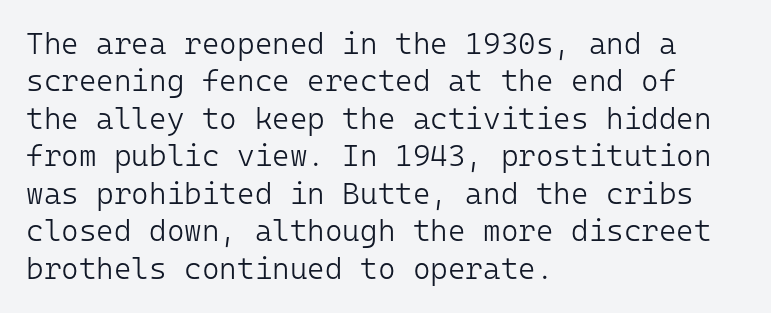
Summary of vertical rhythm: regular, with standard interline spacing. A bare baseline throughout the passage. Monospaced: the letters line up in strict vertical columns. You can tell it's not italic because the verticals are truly vertical.
